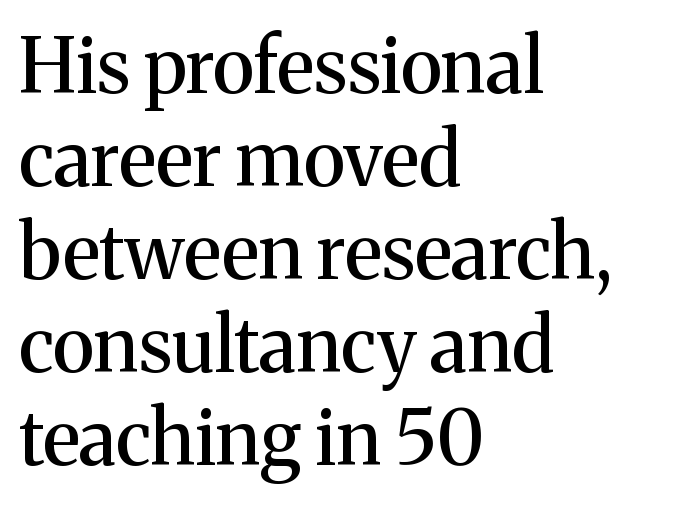
{"serif": "yes", "italic": "no", "width": "normal", "stroke_contrast": "medium", "x_height": "medium", "monospaced": "no", "underline": "no", "align": "left", "line_spacing_ratio": 1.24, "letter_spacing": "normal", "letter_spacing_em": 0.0, "glyph_px": 75}
